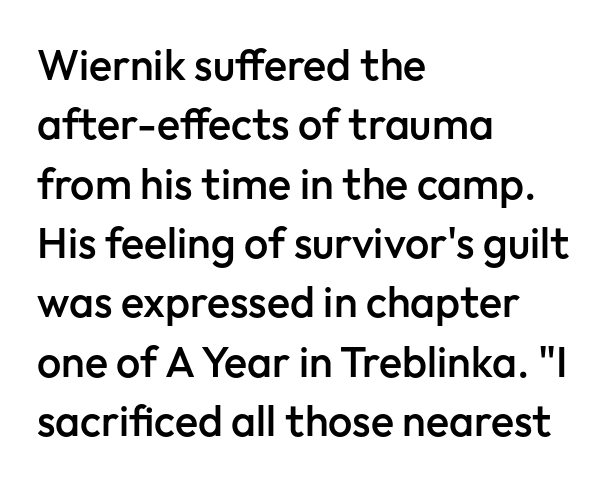
Q: Is the text bold? A: Semi-bold.
Q: Is the text italic (slanted)? A: No, it is upright.
Q: Is the typeface a serif or a sans-serif typeface? A: Sans-serif.
Q: Is the text underlined? A: No.
Q: How is the paragraph aligned? A: Left-aligned.
Q: Is the spacing between letters normal or unusually wide? A: Normal.
Q: Is the spacing between lines tight, normal or loose? A: Normal.
Q: Width (condensed, normal, or wide)? A: Normal.
Q: Stroke contrast? A: Low.
Q: x-height? A: Medium.
Q: Monospaced? A: No.
